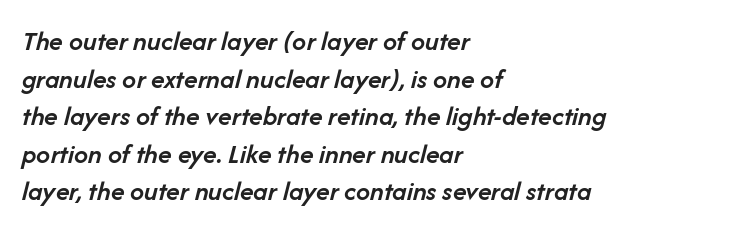
The image shows 28 px semibold type, italic (leaning right); set left-aligned, normal line spacing (1.34x), normal letter spacing, not underlined; low stroke contrast and a medium x-height.
